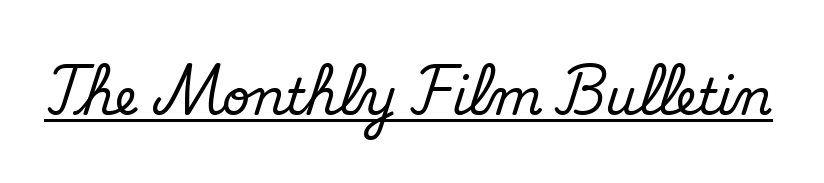
The image shows 49 px serif type; set normal letter spacing, underlined; medium stroke contrast and a small x-height.
